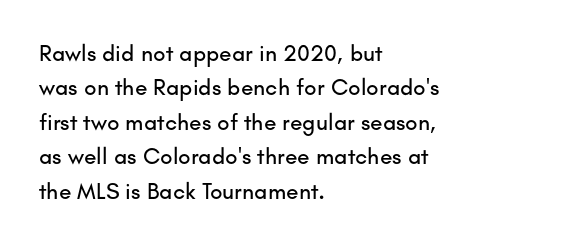
The image shows 23 px text type, upright; set left-aligned, normal line spacing (1.5x), normal letter spacing, not underlined.
